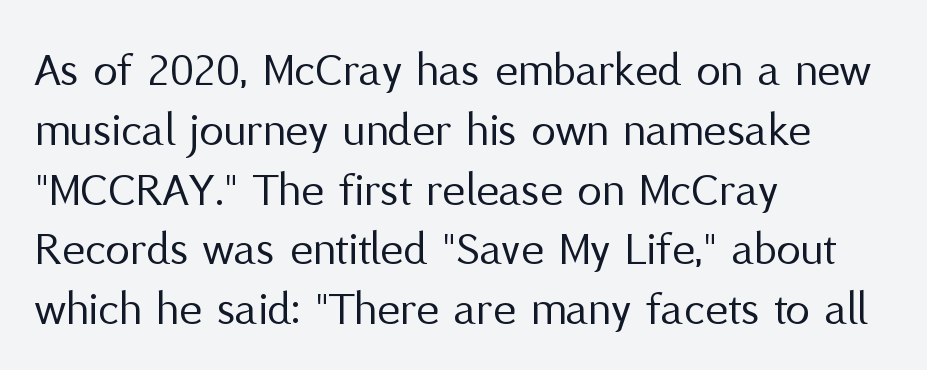
The text was rendered using a sans face with plain stroke endings. Left-aligned paragraph, ragged on the right. Nothing unusual about the tracking: characters are spaced as the font intends. Each stroke keeps to a modest, everyday thickness or less. Do the letters lean? They stand straight. Character widths vary here, with narrow letters taking less room than wide ones.
